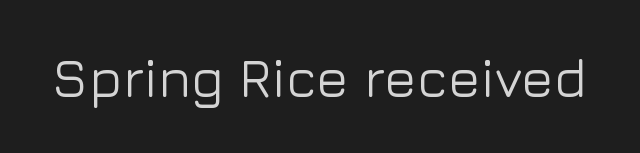
Check under the words: just untouched page. Observe the ordinary spacing: letters are neighbours, not strangers. The type family on display is of the sans-serif kind. Here the designer chose a conventional face with non-uniform glyph widths. The typography opts for an upright posture over an oblique one.
